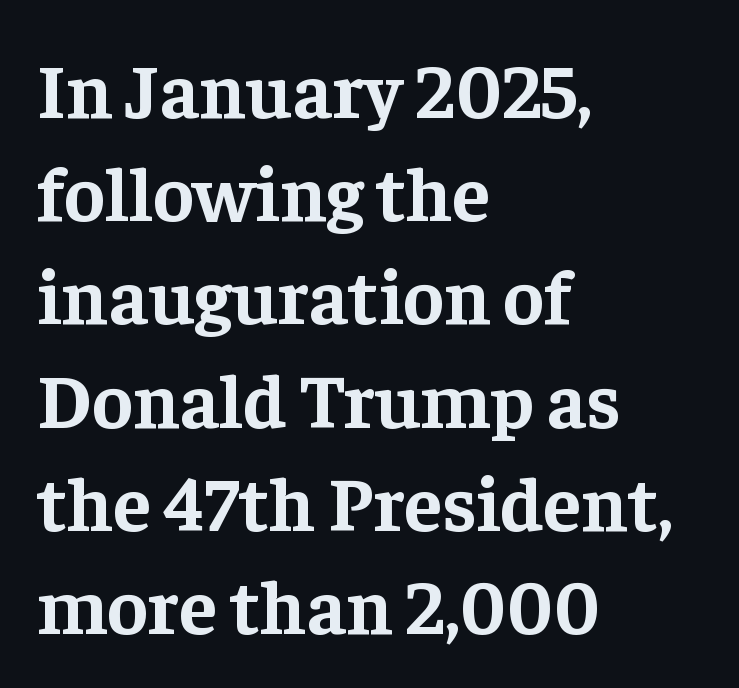
Letterform terminals end in serifs throughout the passage. Vertical spacing — default. Here the designer chose a conventional face with non-uniform glyph widths. Every row of glyphs begins at an identical x-position on the left.
